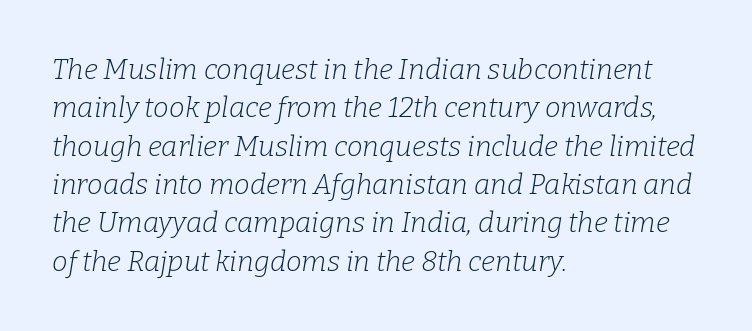
Vertical spacing — default. The text block is weighted toward the left margin, trailing off unevenly rightward. Style check: oblique. The rendering uses natural spacing where letterforms have individual widths. Letter spacing: default. Regarding serifs, this sample has them.
